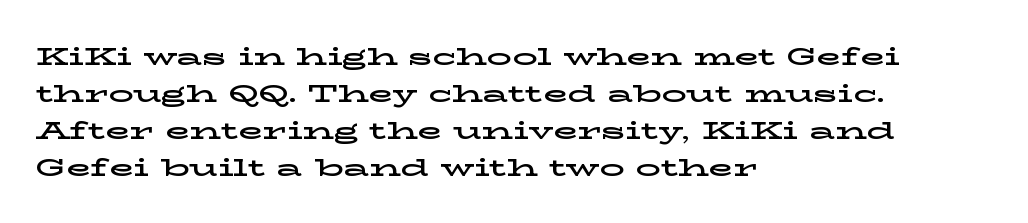
{"italic": "no", "underline": "no", "align": "left", "line_spacing": "normal", "line_spacing_ratio": 1.48, "letter_spacing": "normal", "letter_spacing_em": 0.0, "glyph_px": 25}
